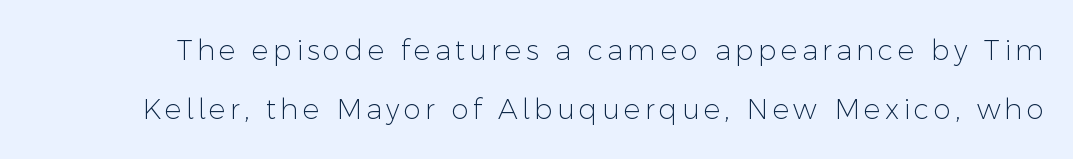
Q: Is the text bold? A: No.
Q: Is the text italic (slanted)? A: No, it is upright.
Q: Is the typeface a serif or a sans-serif typeface? A: Sans-serif.
Q: Is the text underlined? A: No.
Q: Is the spacing between lines tight, normal or loose? A: Loose.
Q: Width (condensed, normal, or wide)? A: Normal.
Q: Stroke contrast? A: Low.
Q: x-height? A: Medium.
Q: Monospaced? A: No.
